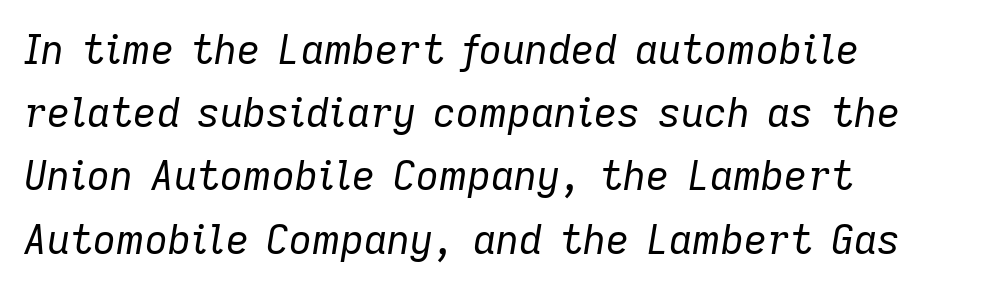
The image shows 40 px regular-weight type, italic (leaning right); set left-aligned, normal line spacing (1.58x), normal letter spacing, not underlined; low stroke contrast and a medium x-height.
